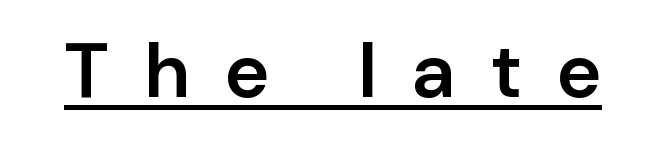
{"serif": "no", "italic": "no", "bold": "semi", "weight": "semibold", "width": "normal", "stroke_contrast": "low", "x_height": "medium", "monospaced": "no", "underline": "yes", "letter_spacing": "wide", "letter_spacing_em": 0.46, "glyph_px": 77}
